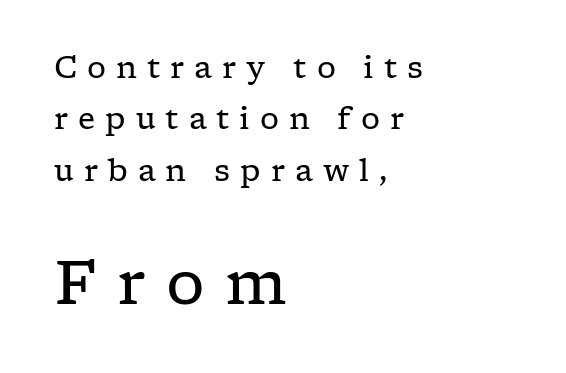
Q: Is the text bold? A: No.
Q: Is the text italic (slanted)? A: No, it is upright.
Q: Is the typeface a serif or a sans-serif typeface? A: Serif.
Q: Is the text underlined? A: No.
Q: How is the paragraph aligned? A: Left-aligned.
Q: Is the spacing between letters normal or unusually wide? A: Unusually wide.
Q: Which block of text is set in a larger size, the first (top) or the second (bottom)? A: The second (bottom) one.
Q: Width (condensed, normal, or wide)? A: Wide.
Q: Stroke contrast? A: Low.
Q: x-height? A: Medium.
Q: Monospaced? A: No.
